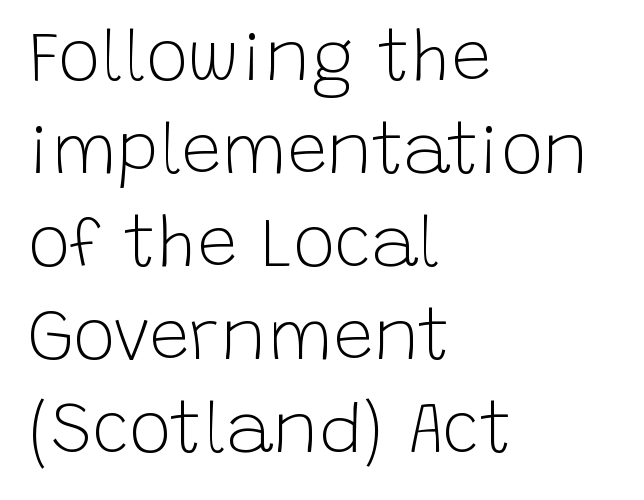
This reads as an unemphasized weight, regular at the heaviest. Honestly, the letter spacing is just normal — you wouldn't notice it. The typesetter chose a ragged-right arrangement here. Ascenders rise straight up at ninety degrees. This rendering employs a face without finishing strokes, i.e., a sans-serif. Whoever set this chose a conventional vertical rhythm.
